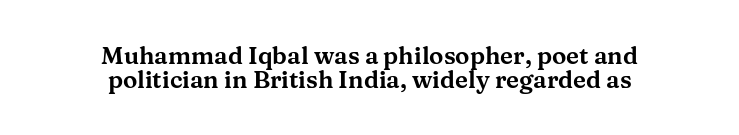
The words here are not underlined. The typesetter chose a symmetrical, centered arrangement here. What's the leading like? Squeezed, with rows nearly overlapping. Spacing between characters is what you'd get straight out of the box.
